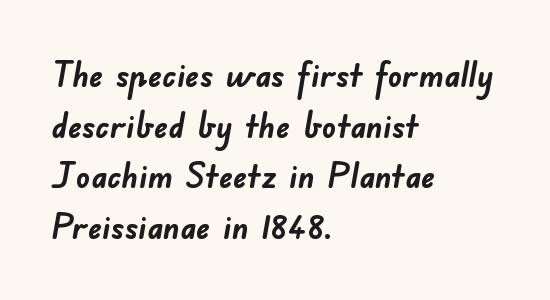
{"serif": "no", "bold": "yes", "weight": "semibold", "width": "normal", "stroke_contrast": "low", "x_height": "small", "monospaced": "no", "underline": "no", "align": "left", "line_spacing": "normal", "line_spacing_ratio": 1.45, "letter_spacing": "normal", "letter_spacing_em": 0.0, "glyph_px": 35}
